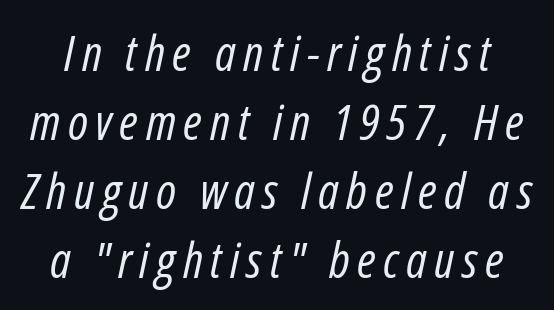
Q: Is the text bold? A: No.
Q: Is the text italic (slanted)? A: Yes, it leans right by about 12 degrees.
Q: Is the text underlined? A: No.
Q: Is the spacing between lines tight, normal or loose? A: Normal.
Q: Width (condensed, normal, or wide)? A: Condensed.
Q: Stroke contrast? A: Low.
Q: x-height? A: Medium.
Q: Monospaced? A: No.
